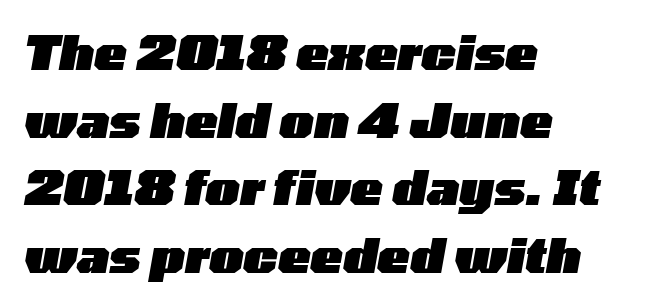
{"italic": "yes", "lean": "right", "slant_degrees": 10, "bold": "yes", "weight": "heavy", "width": "wide", "stroke_contrast": "low", "x_height": "medium", "monospaced": "no", "underline": "no", "align": "left", "line_spacing": "normal", "line_spacing_ratio": 1.41, "letter_spacing": "normal", "letter_spacing_em": 0.0, "glyph_px": 48}
